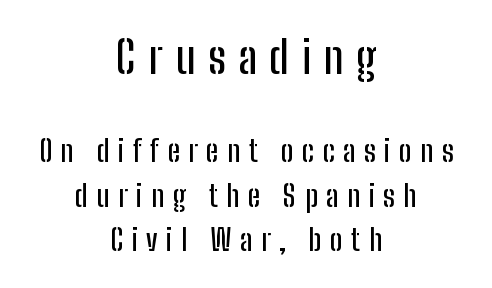
The image shows 45 px condensed sans-serif type, upright; set centered, normal line spacing (1.49x), unusually wide letter spacing (+0.28 em), not underlined; the first (top) block is 1.5x larger; low stroke contrast and a medium x-height.
